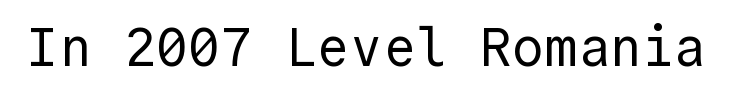
The tracking reads as untouched default to a designer's eye. Do the characters align in a grid? Yes, the font is monospaced. Stroke terminals: plain, sans-serif. Style check: upright. Descenders hang freely into open space. A quiet, ordinary-to-light weight characterises the typeface.
